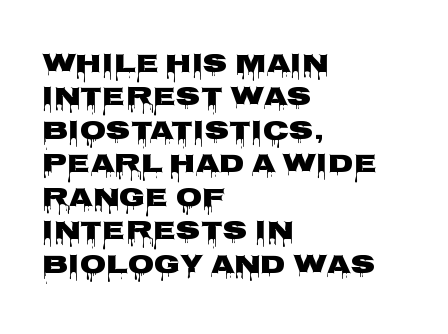
There is no visible air inserted between adjacent glyphs. Compared with a centered layout, this one pins lines to the left instead. The strokes are fattened all the way to bold. A typesetter would mark this as roman, not italic. The words here are not underlined.
